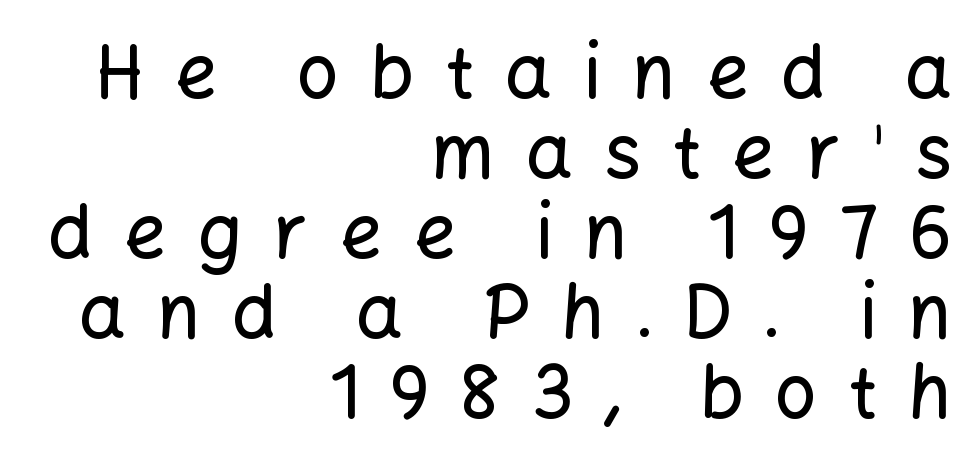
{"serif": "no", "italic": "no", "width": "normal", "stroke_contrast": "low", "x_height": "medium", "monospaced": "no", "underline": "no", "align": "right", "line_spacing": "tight", "line_spacing_ratio": 1.08, "letter_spacing": "wide", "letter_spacing_em": 0.42, "glyph_px": 74}
